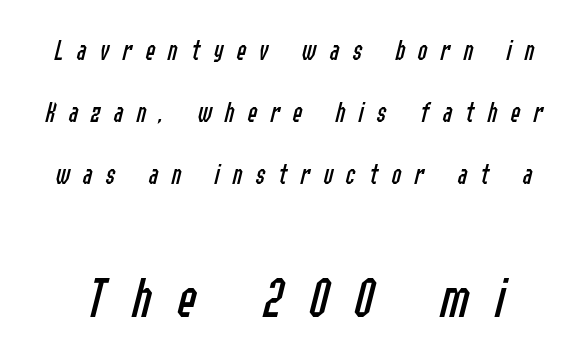
{"italic": "yes", "lean": "right", "slant_degrees": 14, "bold": "no", "weight": "regular", "width": "condensed", "stroke_contrast": "low", "x_height": "medium", "monospaced": "no", "underline": "no", "line_spacing": "loose", "line_spacing_ratio": 2.14, "letter_spacing": "wide", "letter_spacing_em": 0.45, "larger_block": "second", "size_ratio": 2.0, "glyph_px": 58}
